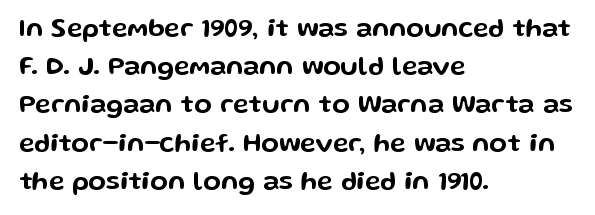
The image shows 26 px text type, upright; set left-aligned, normal line spacing (1.47x), normal letter spacing, not underlined.
